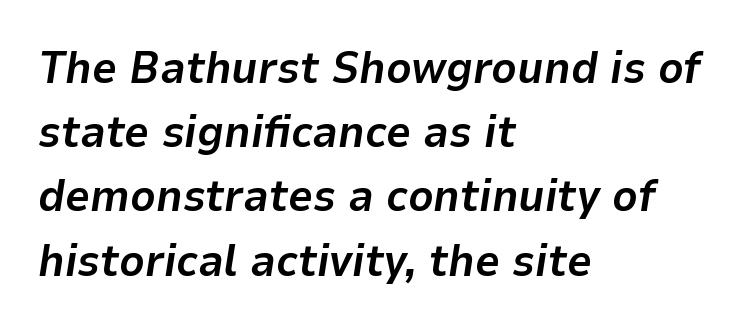
{"italic": "yes", "lean": "right", "slant_degrees": 9, "bold": "yes", "weight": "bold", "width": "normal", "stroke_contrast": "low", "x_height": "medium", "monospaced": "no", "underline": "no", "align": "left", "line_spacing": "normal", "line_spacing_ratio": 1.46, "letter_spacing": "normal", "letter_spacing_em": 0.0, "glyph_px": 44}
